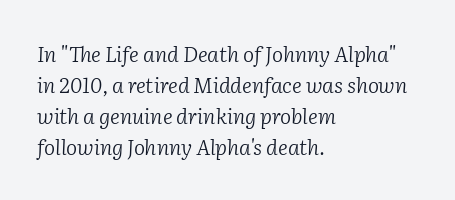
Quick note: interline space is typical. Notice how the passage keeps a crisp vertical edge on the left only. You can tell it's italic because the verticals aren't actually vertical. The cut favours lightness, reaching ordinary text weight at its darkest.
